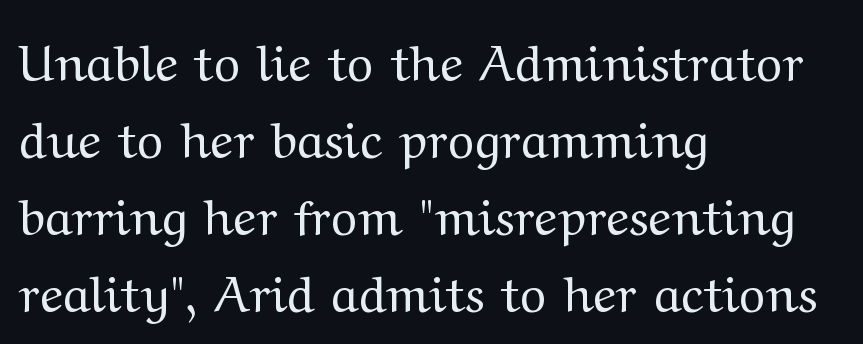
Q: Is the text bold? A: No.
Q: Is the text italic (slanted)? A: No, it is upright.
Q: Is the typeface a serif or a sans-serif typeface? A: Serif.
Q: Is the text underlined? A: No.
Q: How is the paragraph aligned? A: Left-aligned.
Q: Is the spacing between letters normal or unusually wide? A: Normal.
Q: Is the spacing between lines tight, normal or loose? A: Normal.
Q: Width (condensed, normal, or wide)? A: Wide.
Q: Stroke contrast? A: Medium.
Q: x-height? A: Medium.
Q: Monospaced? A: No.
